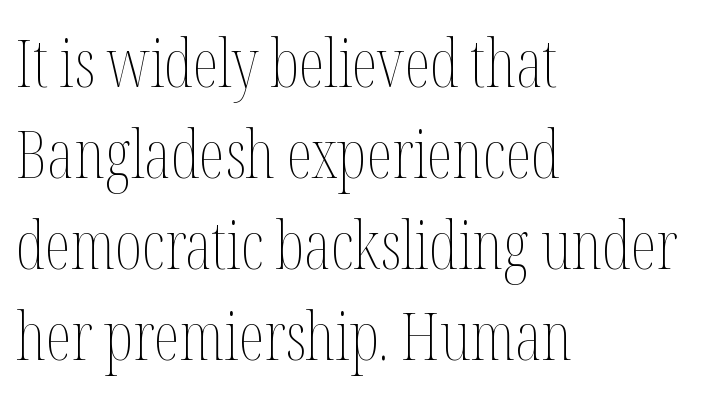
{"italic": "no", "bold": "no", "weight": "thin", "width": "condensed", "stroke_contrast": "medium", "x_height": "medium", "monospaced": "no", "underline": "no", "align": "left", "line_spacing": "normal", "line_spacing_ratio": 1.38, "letter_spacing": "normal", "letter_spacing_em": 0.0, "glyph_px": 66}
